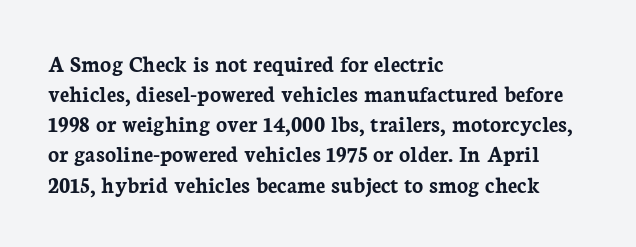
Does extra space separate the letters? No, they use regular spacing. The passage is arranged the way most books set body copy — flush left. Successive baselines arrive at the customary interval. Posture: upright roman. Is the type bold? Yes — the strokes are clearly thick and heavy.
